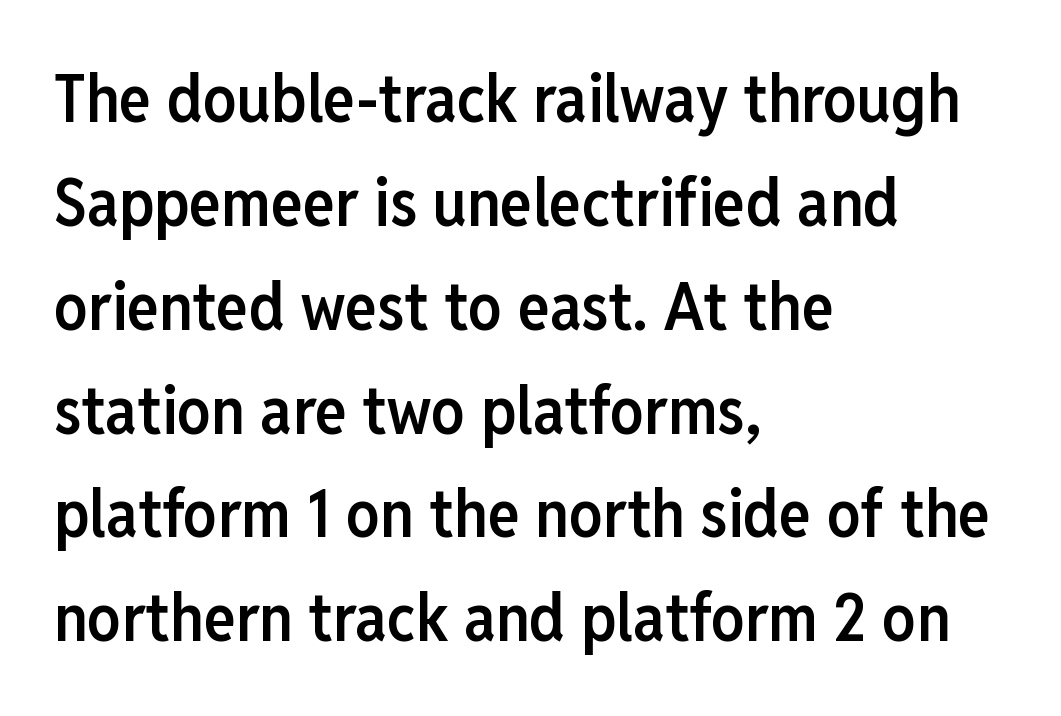
The image shows 67 px semibold, condensed sans-serif type, upright; set left-aligned, normal line spacing (1.55x), normal letter spacing, not underlined; low stroke contrast and a medium x-height.
